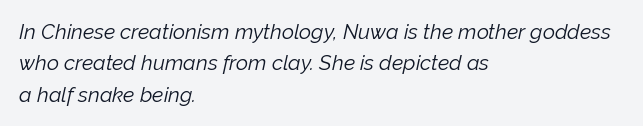
Q: Is the text bold? A: No.
Q: Is the text italic (slanted)? A: Yes, it leans right by about 12 degrees.
Q: Is the text underlined? A: No.
Q: How is the paragraph aligned? A: Left-aligned.
Q: Is the spacing between letters normal or unusually wide? A: Normal.
Q: Is the spacing between lines tight, normal or loose? A: Normal.
